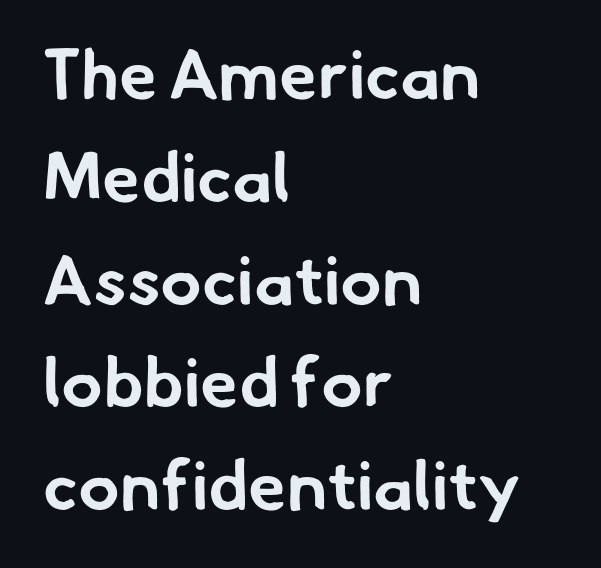
The image shows 69 px bold sans-serif type; set left-aligned, normal line spacing (1.49x), normal letter spacing, not underlined; low stroke contrast and a small x-height.
